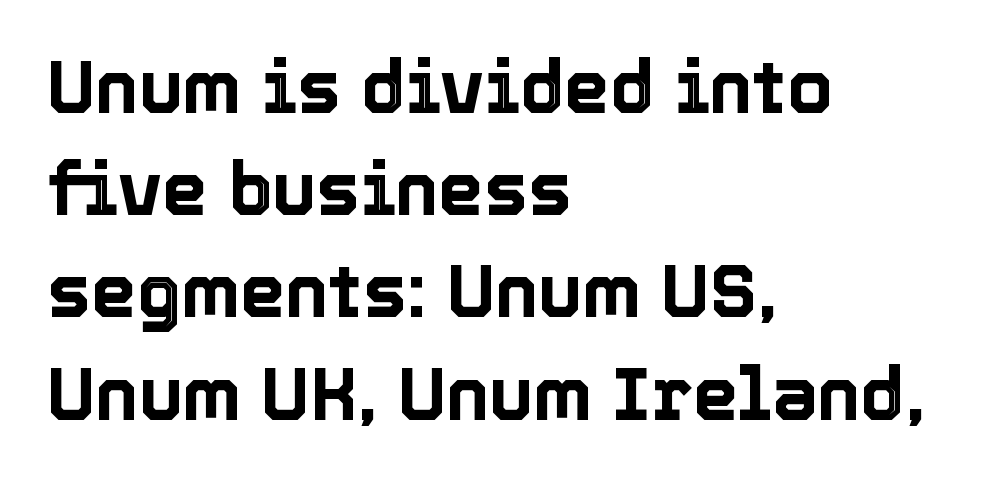
The image shows 73 px text type, upright; set left-aligned, normal line spacing (1.4x), normal letter spacing, not underlined; a medium x-height.
